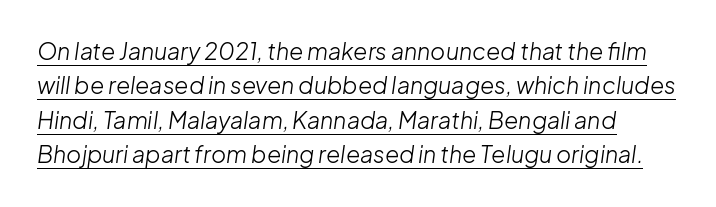
Q: Is the text bold? A: No.
Q: Is the text italic (slanted)? A: Yes, it leans right by about 8 degrees.
Q: Is the text underlined? A: Yes.
Q: Is the spacing between letters normal or unusually wide? A: Normal.
Q: Is the spacing between lines tight, normal or loose? A: Normal.
